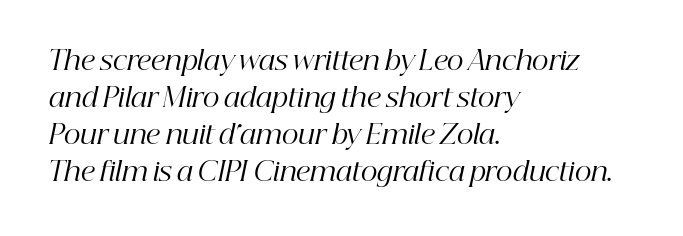
Q: Is the text bold? A: No.
Q: Is the text italic (slanted)? A: Yes, it leans right by about 12 degrees.
Q: Is the text underlined? A: No.
Q: How is the paragraph aligned? A: Left-aligned.
Q: Is the spacing between letters normal or unusually wide? A: Normal.
Q: Is the spacing between lines tight, normal or loose? A: Normal.
